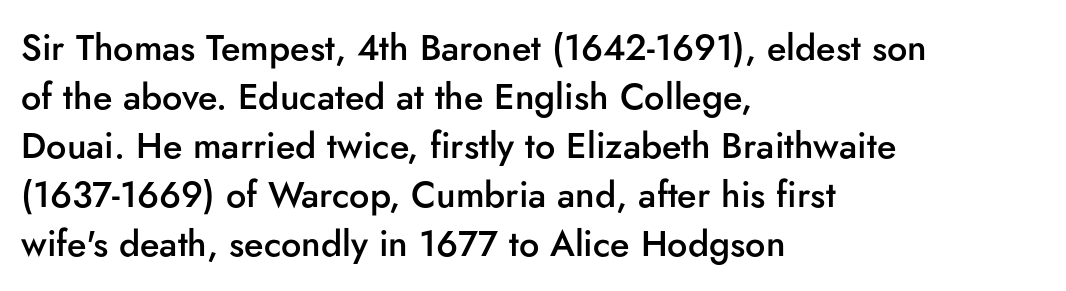
{"serif": "no", "italic": "no", "bold": "semi", "weight": "semibold", "width": "normal", "stroke_contrast": "low", "x_height": "small", "monospaced": "no", "underline": "no", "align": "left", "line_spacing": "normal", "line_spacing_ratio": 1.36, "letter_spacing": "normal", "letter_spacing_em": 0.0, "glyph_px": 36}
